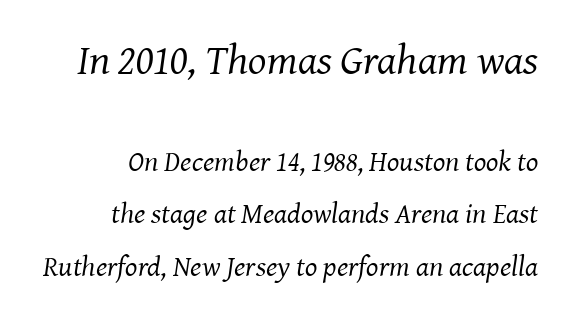
The image shows 43 px regular-weight serif type, italic (leaning right); set right-aligned, line spacing 1.82x, normal letter spacing, not underlined; the first (top) block is 1.48x larger; medium stroke contrast and a medium x-height.
